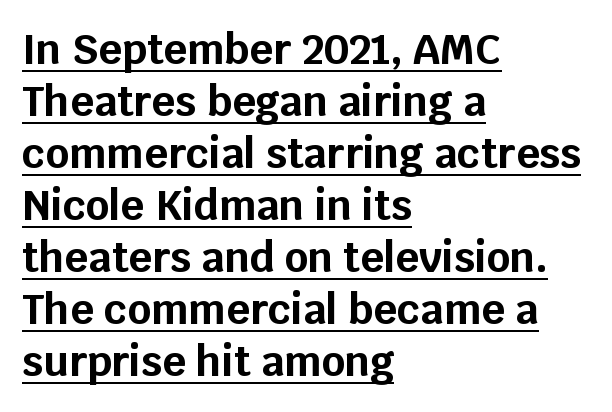
{"serif": "no", "italic": "no", "bold": "yes", "weight": "bold", "width": "normal", "stroke_contrast": "low", "x_height": "large", "monospaced": "no", "underline": "yes", "align": "left", "line_spacing": "normal", "line_spacing_ratio": 1.27, "letter_spacing": "normal", "letter_spacing_em": 0.0, "glyph_px": 41}
